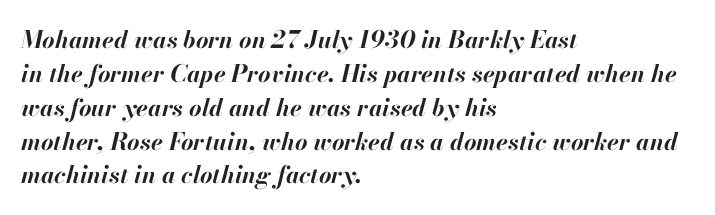
The image shows 24 px bold type, italic (leaning right); set left-aligned, normal line spacing (1.41x), normal letter spacing, not underlined.
